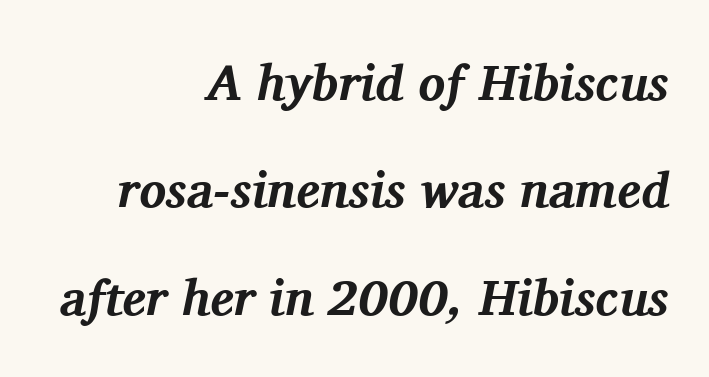
The image shows 50 px bold serif type, italic (leaning right); set right-aligned, loose line spacing (2.15x), normal letter spacing, not underlined; medium stroke contrast and a medium x-height.
